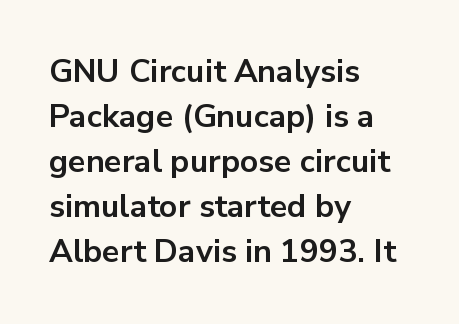
The letters advance in unequal steps, a hallmark of proportional type. In CSS terms this would be text-align: left. Words appear dense and cohesive because spacing is normal. A typesetter would label this face a sans. Descenders hang freely into open space.
